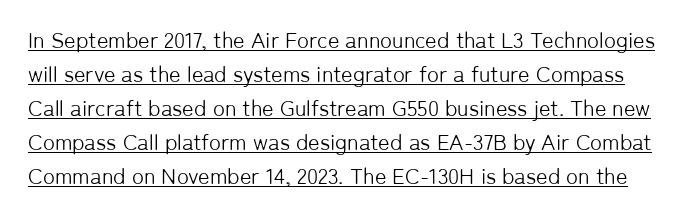
The image shows 22 px text type, upright; set normal line spacing (1.54x), normal letter spacing, underlined.
